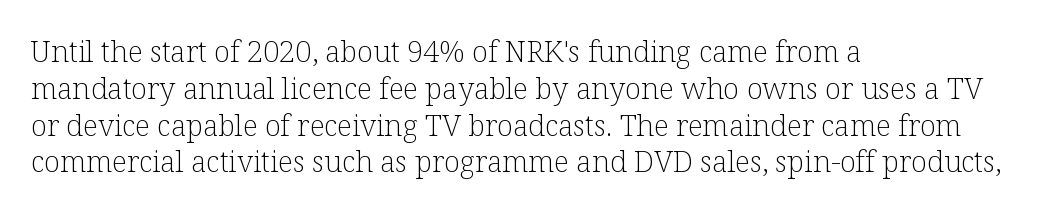
{"serif": "yes", "italic": "no", "bold": "no", "weight": "light", "width": "normal", "stroke_contrast": "low", "x_height": "medium", "monospaced": "no", "underline": "no", "align": "left", "line_spacing": "normal", "line_spacing_ratio": 1.27, "letter_spacing": "normal", "letter_spacing_em": 0.0, "glyph_px": 29}
